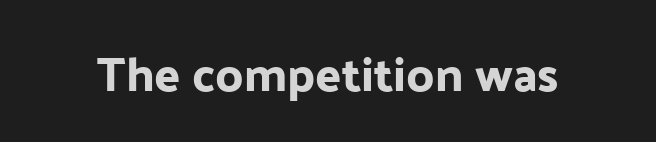
The image shows 48 px sans-serif type, upright; set normal letter spacing, not underlined; low stroke contrast and a medium x-height.
